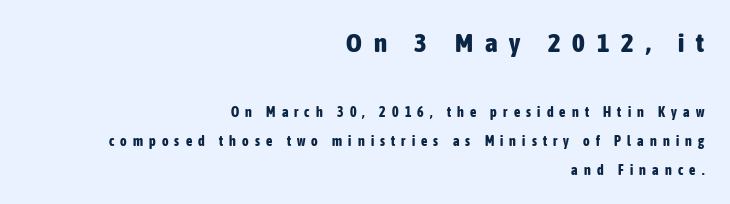
The image shows 27 px bold type, upright; set right-aligned, loose line spacing (2.06x), unusually wide letter spacing (+0.44 em), not underlined; the first (top) block is 1.93x larger.
